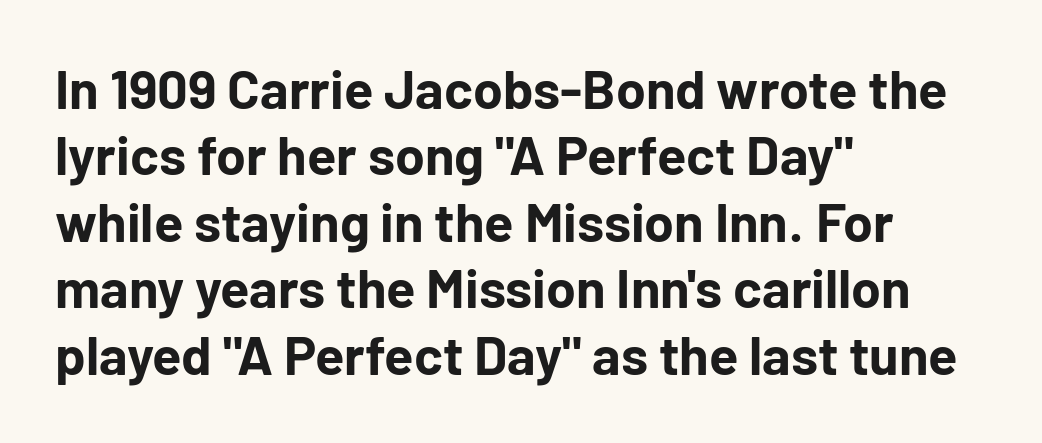
{"serif": "no", "italic": "no", "bold": "yes", "weight": "bold", "width": "normal", "stroke_contrast": "low", "x_height": "medium", "monospaced": "no", "underline": "no", "align": "left", "line_spacing_ratio": 1.23, "letter_spacing": "normal", "letter_spacing_em": 0.0, "glyph_px": 54}
